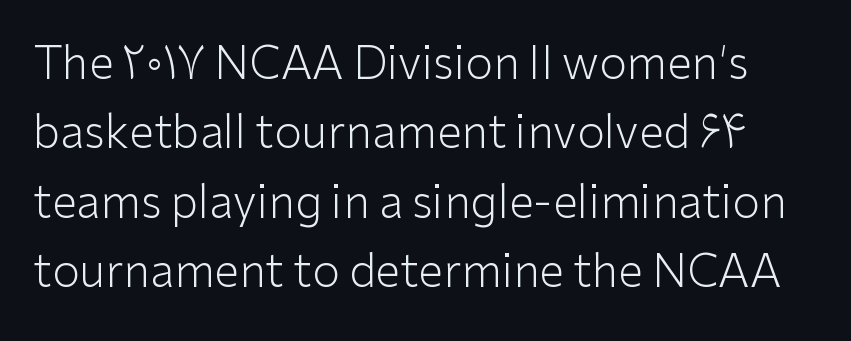
{"serif": "no", "italic": "no", "bold": "no", "weight": "light", "width": "normal", "stroke_contrast": "low", "x_height": "medium", "monospaced": "no", "underline": "no", "line_spacing": "normal", "line_spacing_ratio": 1.54, "letter_spacing": "normal", "letter_spacing_em": 0.0, "glyph_px": 45}
